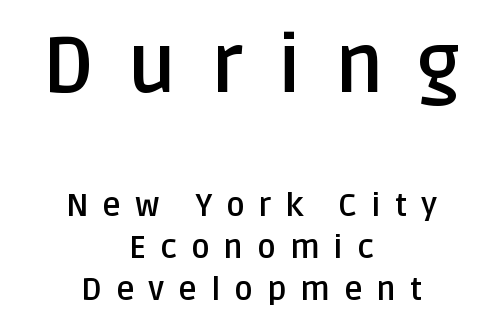
Notice how the passage keeps no hard edge, just a central spine. What's the leading like? Ordinary, nothing unusual. This rendering features lettering with no underline. Spacing between characters has been opened up far beyond the box default.
